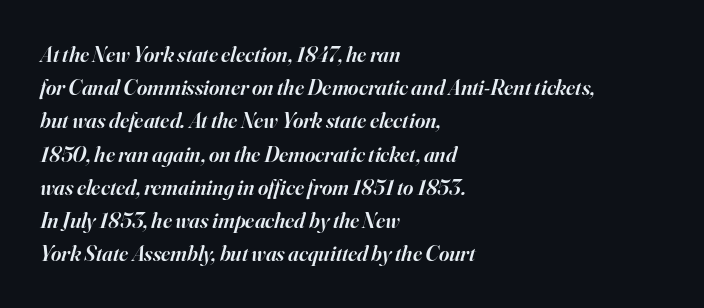
Q: Is the text bold? A: Semi-bold.
Q: Is the text italic (slanted)? A: Yes, it leans right by about 16 degrees.
Q: Is the text underlined? A: No.
Q: How is the paragraph aligned? A: Left-aligned.
Q: Is the spacing between letters normal or unusually wide? A: Normal.
Q: Is the spacing between lines tight, normal or loose? A: Normal.
